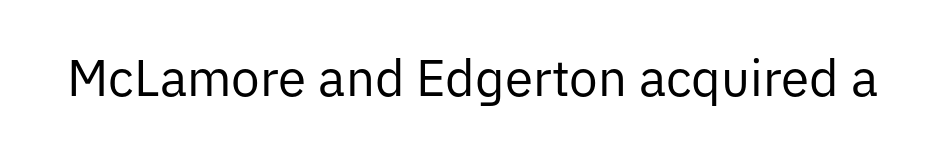
{"serif": "no", "italic": "no", "bold": "no", "weight": "regular", "width": "normal", "stroke_contrast": "low", "x_height": "medium", "monospaced": "no", "underline": "no", "letter_spacing": "normal", "letter_spacing_em": 0.0, "glyph_px": 51}
